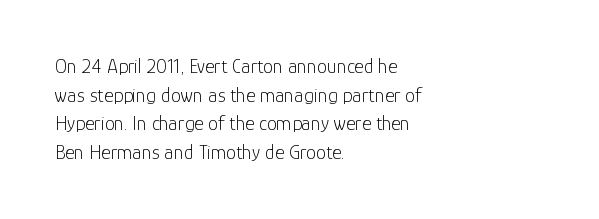
Q: Is the text bold? A: No.
Q: Is the text italic (slanted)? A: No, it is upright.
Q: Is the text underlined? A: No.
Q: How is the paragraph aligned? A: Left-aligned.
Q: Is the spacing between letters normal or unusually wide? A: Normal.
Q: Is the spacing between lines tight, normal or loose? A: Normal.
